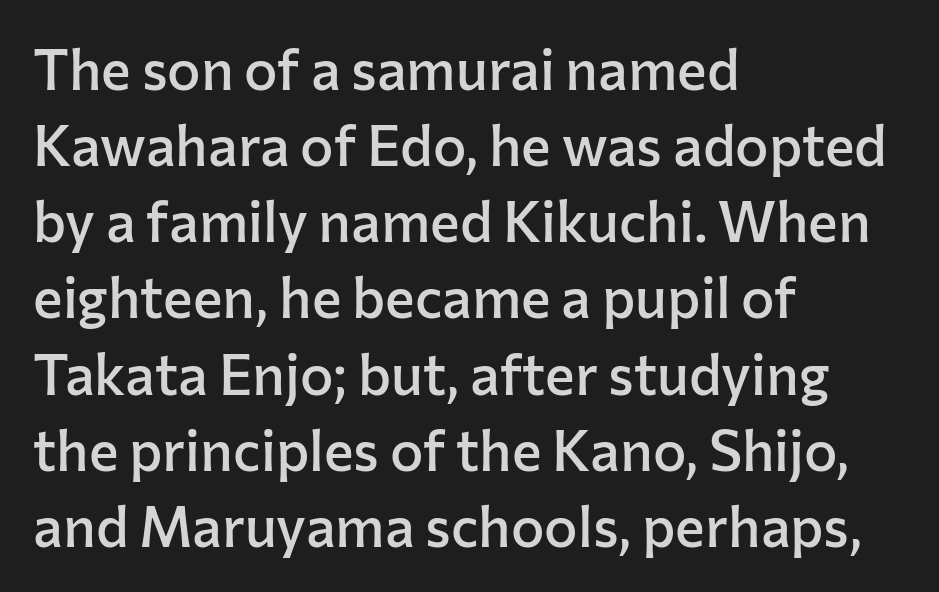
Here the glyphs are tracked normally, forming tight word shapes. The text was rendered using a sans face with plain stroke endings. The typography opts for an upright posture over an oblique one. The typesetting leans somewhat heavy: a semibold. How would I describe the line gaps? Plain and ordinary. Clear beneath every line of the passage.
